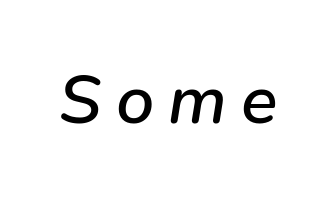
{"italic": "yes", "lean": "right", "slant_degrees": 9, "width": "normal", "stroke_contrast": "low", "x_height": "medium", "monospaced": "no", "underline": "no", "letter_spacing": "wide", "letter_spacing_em": 0.21, "glyph_px": 68}
